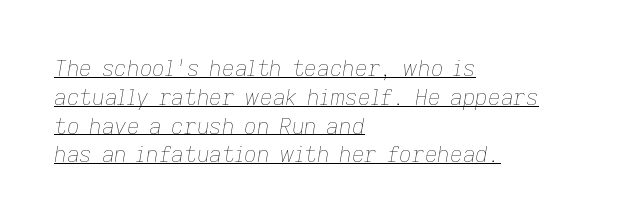
The strokes are not fattened; the text isn't bold. Beneath each row of characters lies a ruled line. Typeset ragged right — the left edge is the straight one. Honestly, the row spacing looks completely unremarkable.
